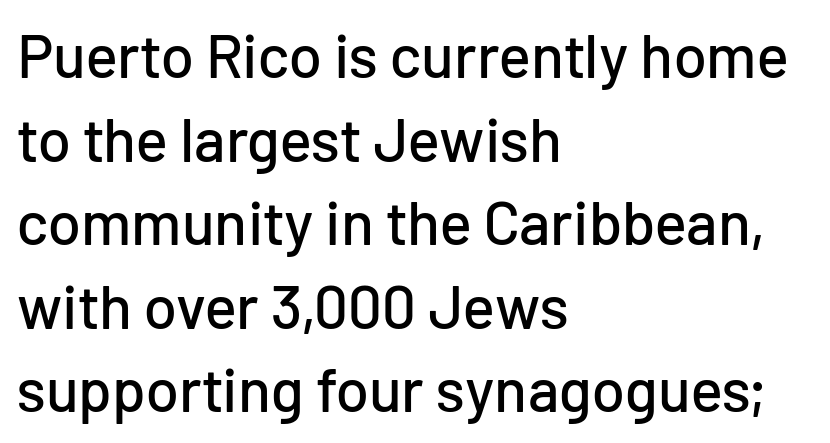
{"serif": "no", "italic": "no", "width": "normal", "stroke_contrast": "low", "x_height": "medium", "monospaced": "no", "underline": "no", "align": "left", "line_spacing": "normal", "line_spacing_ratio": 1.37, "letter_spacing": "normal", "letter_spacing_em": 0.0, "glyph_px": 61}
